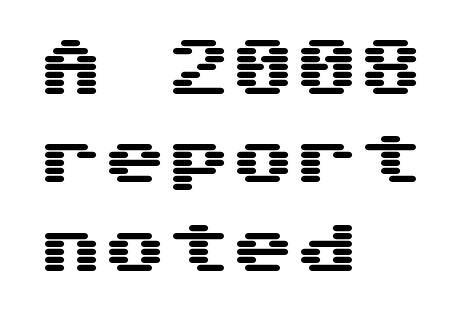
{"serif": "no", "italic": "no", "width": "wide", "stroke_contrast": "medium", "x_height": "medium", "monospaced": "yes", "underline": "no", "align": "left", "line_spacing": "normal", "line_spacing_ratio": 1.38, "letter_spacing": "normal", "letter_spacing_em": 0.0, "glyph_px": 64}
